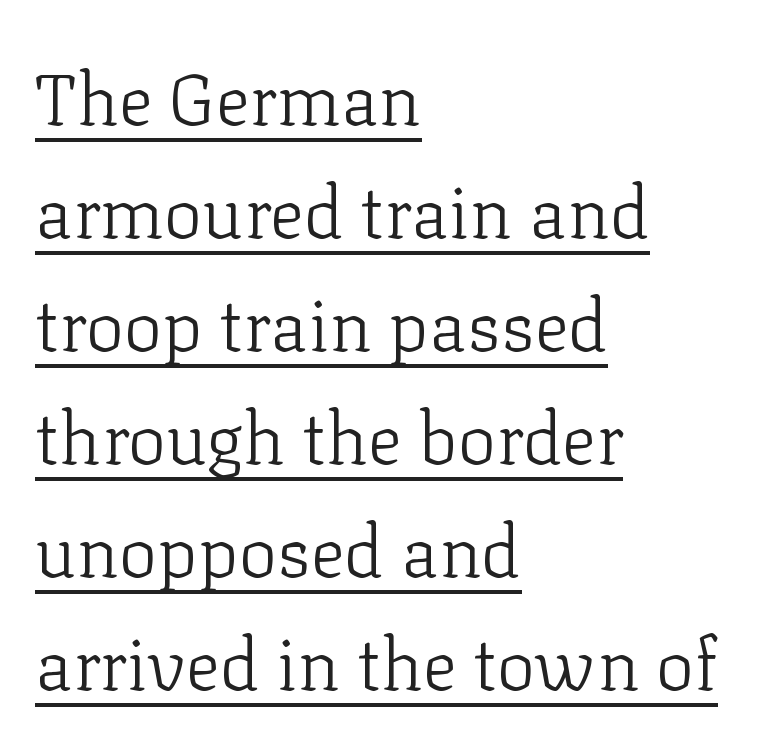
Q: Is the text bold? A: No.
Q: Is the text italic (slanted)? A: No, it is upright.
Q: Is the typeface a serif or a sans-serif typeface? A: Serif.
Q: Is the text underlined? A: Yes.
Q: How is the paragraph aligned? A: Left-aligned.
Q: Is the spacing between letters normal or unusually wide? A: Normal.
Q: Is the spacing between lines tight, normal or loose? A: Normal.
Q: Width (condensed, normal, or wide)? A: Normal.
Q: Stroke contrast? A: Low.
Q: x-height? A: Medium.
Q: Monospaced? A: No.
